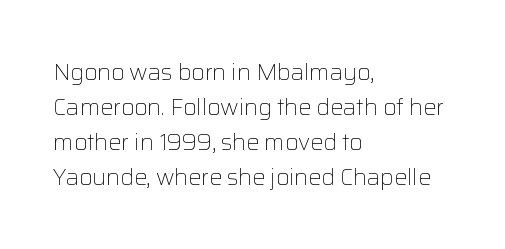
The image shows 23 px text type, upright; set left-aligned, normal line spacing (1.52x), normal letter spacing, not underlined.
